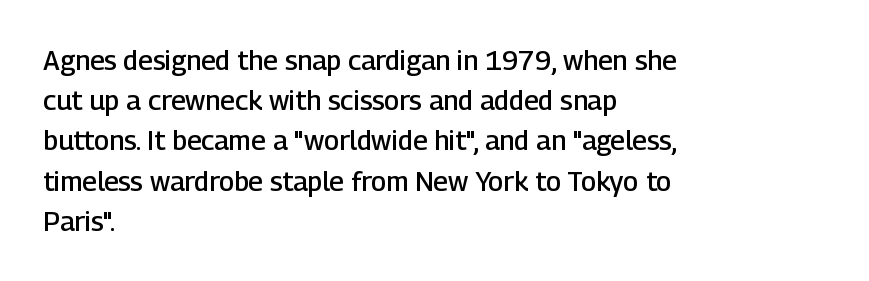
{"italic": "no", "bold": "semi", "underline": "no", "align": "left", "line_spacing": "normal", "line_spacing_ratio": 1.49, "letter_spacing": "normal", "letter_spacing_em": 0.0, "glyph_px": 27}
